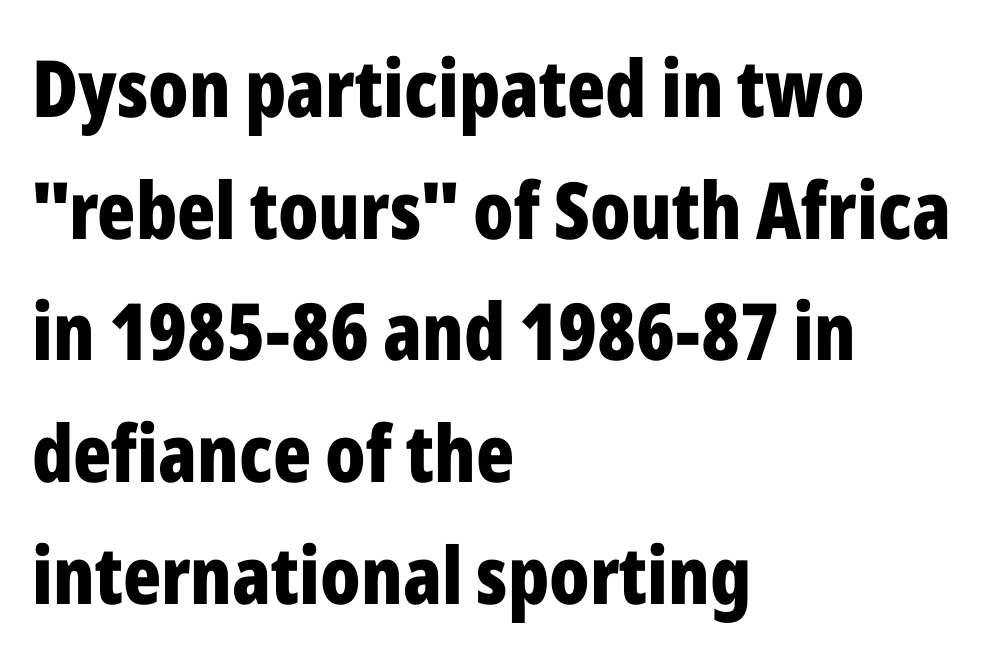
Q: Is the text bold? A: Yes.
Q: Is the text italic (slanted)? A: No, it is upright.
Q: Is the typeface a serif or a sans-serif typeface? A: Sans-serif.
Q: Is the text underlined? A: No.
Q: How is the paragraph aligned? A: Left-aligned.
Q: Is the spacing between letters normal or unusually wide? A: Normal.
Q: Is the spacing between lines tight, normal or loose? A: Normal.
Q: Width (condensed, normal, or wide)? A: Condensed.
Q: Stroke contrast? A: Low.
Q: x-height? A: Medium.
Q: Monospaced? A: No.
